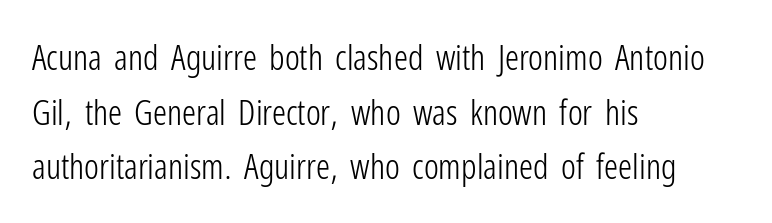
{"serif": "no", "italic": "no", "bold": "no", "weight": "light", "width": "condensed", "stroke_contrast": "low", "x_height": "medium", "monospaced": "no", "underline": "no", "align": "left", "line_spacing": "normal", "line_spacing_ratio": 1.56, "letter_spacing": "normal", "letter_spacing_em": 0.0, "glyph_px": 35}
